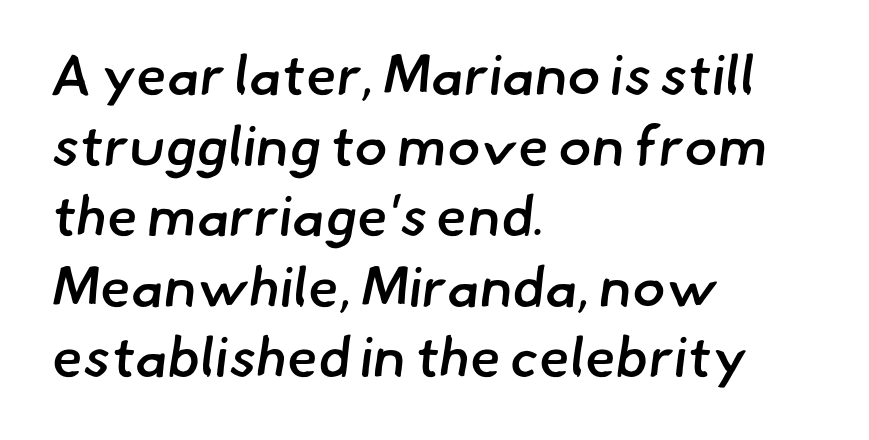
The image shows 56 px semibold sans-serif type; set left-aligned, normal line spacing (1.26x), normal letter spacing, not underlined; low stroke contrast and a small x-height.
